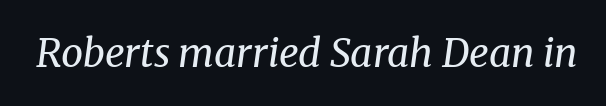
{"serif": "yes", "italic": "yes", "lean": "right", "slant_degrees": 8, "bold": "no", "weight": "regular", "width": "normal", "stroke_contrast": "medium", "x_height": "medium", "monospaced": "no", "underline": "no", "letter_spacing": "normal", "letter_spacing_em": 0.0, "glyph_px": 39}
